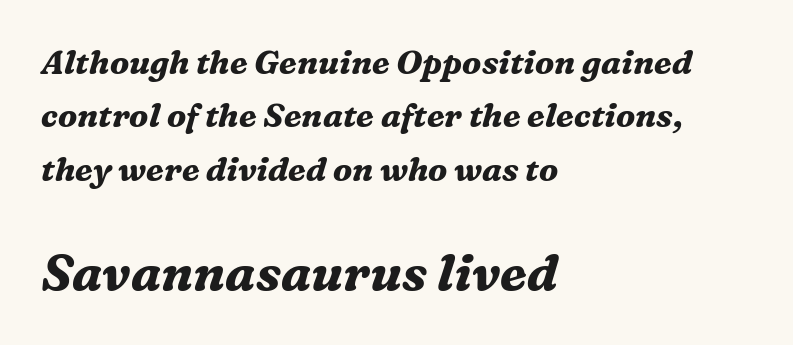
{"serif": "yes", "italic": "yes", "lean": "right", "slant_degrees": 16, "bold": "yes", "weight": "bold", "width": "normal", "stroke_contrast": "medium", "x_height": "medium", "monospaced": "no", "underline": "no", "align": "left", "line_spacing": "normal", "line_spacing_ratio": 1.62, "letter_spacing": "normal", "letter_spacing_em": 0.0, "larger_block": "second", "size_ratio": 1.52, "glyph_px": 50}
